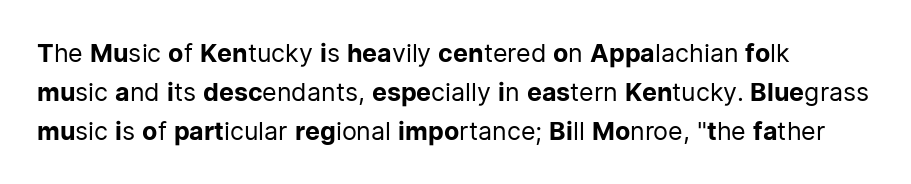
The space between consecutive lines is moderate. In terms of letterspacing, this is plain default setting. This rendering features lettering with no underline. Is the stroke heavy? The answer is a plain regular-or-lighter.
